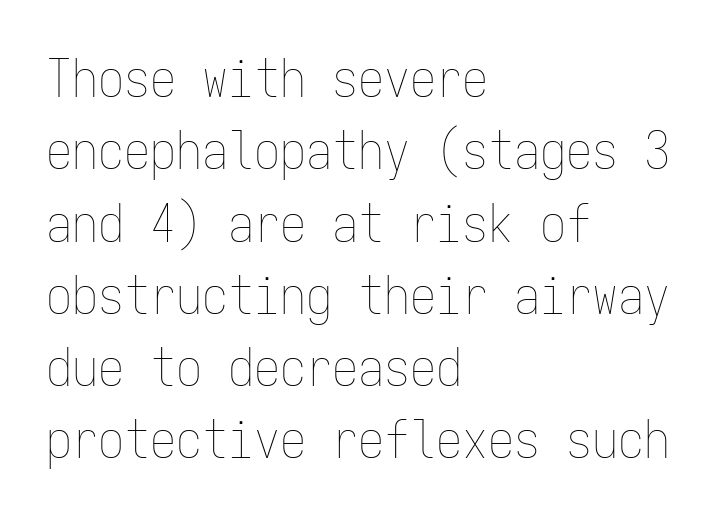
No letter is thick-stroked: the sample isn't bold. How would I describe the line gaps? Plain and ordinary. Words appear dense and cohesive because spacing is normal. If you drew a ruler down the left edge, every line would touch it. The space beneath each line is pristine and unruled. Characters remain perfectly vertical along every line.
